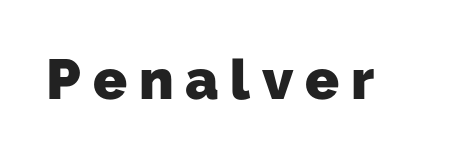
Q: Is the text bold? A: Yes.
Q: Is the typeface a serif or a sans-serif typeface? A: Sans-serif.
Q: Is the text underlined? A: No.
Q: Is the spacing between letters normal or unusually wide? A: Unusually wide.
Q: Width (condensed, normal, or wide)? A: Normal.
Q: Stroke contrast? A: Low.
Q: x-height? A: Medium.
Q: Monospaced? A: No.
